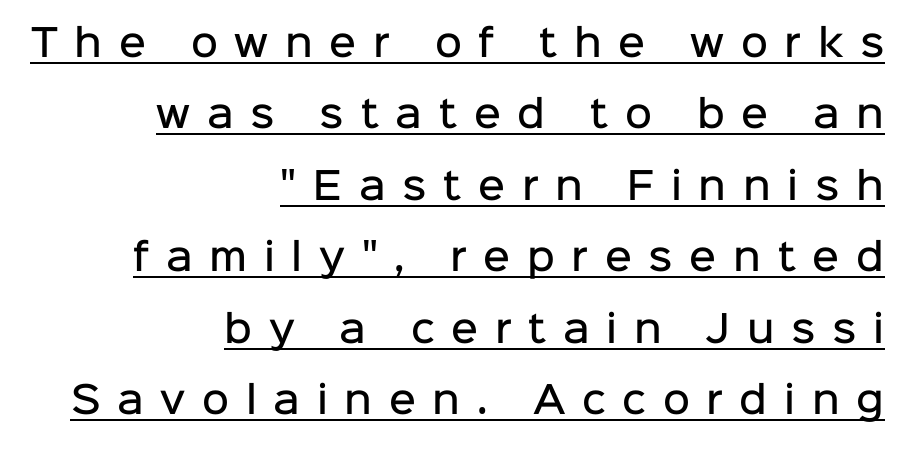
Q: Is the text bold? A: Semi-bold.
Q: Is the text italic (slanted)? A: No, it is upright.
Q: Is the typeface a serif or a sans-serif typeface? A: Sans-serif.
Q: Is the text underlined? A: Yes.
Q: How is the paragraph aligned? A: Right-aligned.
Q: Is the spacing between letters normal or unusually wide? A: Unusually wide.
Q: Is the spacing between lines tight, normal or loose? A: Loose.
Q: Width (condensed, normal, or wide)? A: Normal.
Q: Stroke contrast? A: Low.
Q: x-height? A: Medium.
Q: Monospaced? A: No.
